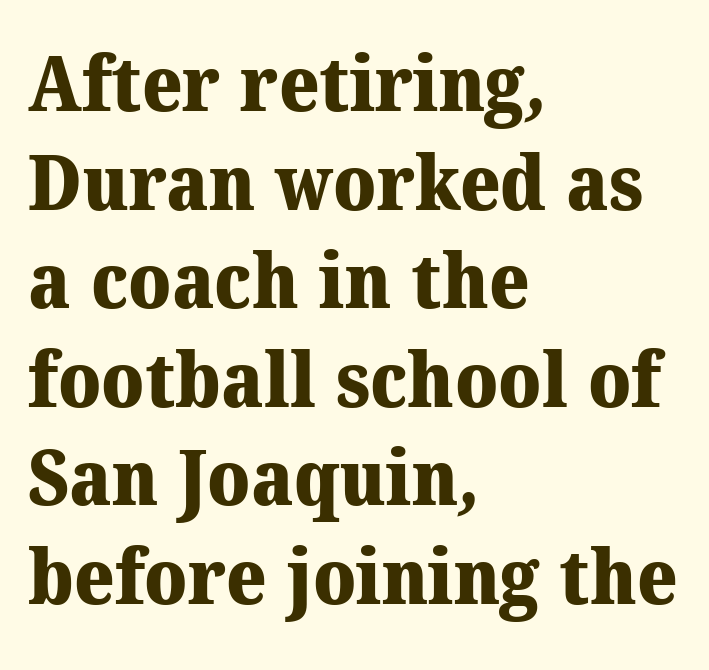
The image shows 77 px heavy serif type; set left-aligned, normal line spacing (1.28x), normal letter spacing, not underlined; medium stroke contrast and a medium x-height.
